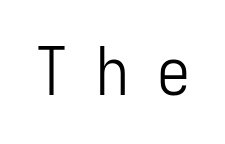
{"serif": "no", "italic": "no", "bold": "no", "weight": "light", "width": "condensed", "stroke_contrast": "low", "x_height": "medium", "monospaced": "yes", "underline": "no", "letter_spacing": "wide", "letter_spacing_em": 0.42, "glyph_px": 66}
